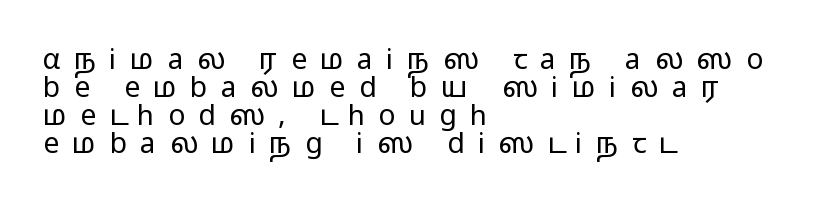
The image shows 28 px light, wide sans-serif type, upright; set left-aligned, tight line spacing (1.0x), unusually wide letter spacing (+0.48 em), not underlined; low stroke contrast and a medium x-height.
